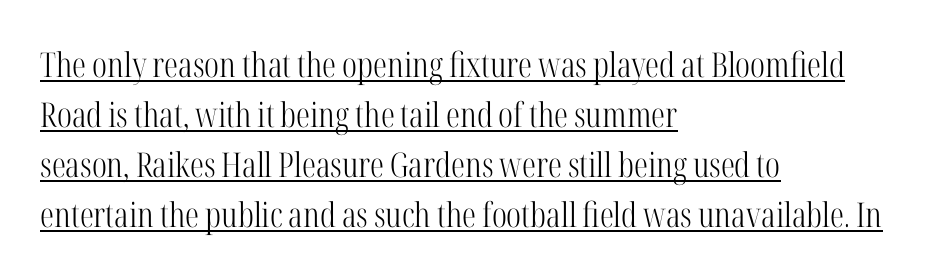
{"serif": "yes", "italic": "no", "bold": "no", "weight": "light", "width": "condensed", "stroke_contrast": "high", "x_height": "medium", "monospaced": "no", "underline": "yes", "align": "left", "line_spacing": "normal", "line_spacing_ratio": 1.47, "letter_spacing": "normal", "letter_spacing_em": 0.0, "glyph_px": 34}
